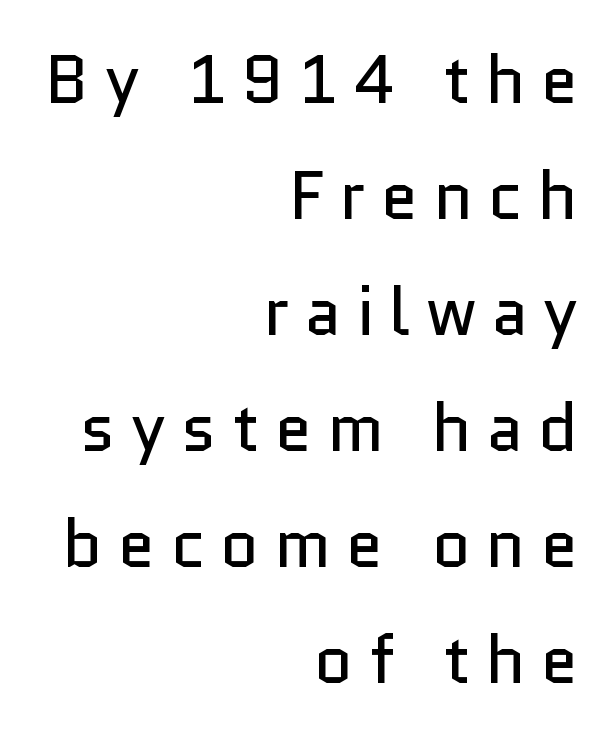
Q: Is the text bold? A: No.
Q: Is the text italic (slanted)? A: No, it is upright.
Q: Is the typeface a serif or a sans-serif typeface? A: Sans-serif.
Q: Is the text underlined? A: No.
Q: How is the paragraph aligned? A: Right-aligned.
Q: Is the spacing between letters normal or unusually wide? A: Unusually wide.
Q: Width (condensed, normal, or wide)? A: Normal.
Q: Stroke contrast? A: Low.
Q: x-height? A: Medium.
Q: Monospaced? A: No.
